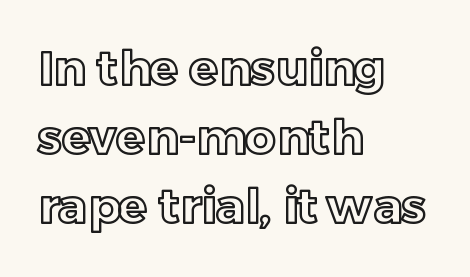
Q: Is the text italic (slanted)? A: No, it is upright.
Q: Is the text underlined? A: No.
Q: How is the paragraph aligned? A: Left-aligned.
Q: Is the spacing between letters normal or unusually wide? A: Normal.
Q: Is the spacing between lines tight, normal or loose? A: Normal.
Q: Width (condensed, normal, or wide)? A: Normal.
Q: x-height? A: Medium.
Q: Monospaced? A: No.
